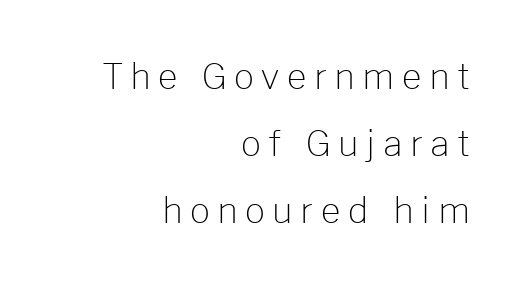
The image shows 35 px light sans-serif type, upright; set right-aligned, loose line spacing (1.91x), unusually wide letter spacing (+0.21 em), not underlined; low stroke contrast and a medium x-height.
